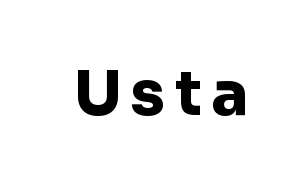
Grotesque or geometric, the face here clearly has no serifs. No word sits above an underline. You can tell it's not italic because the verticals are truly vertical. The rendering uses natural spacing where letterforms have individual widths.
